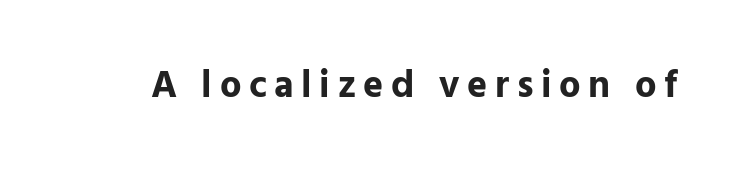
Q: Is the text bold? A: Yes.
Q: Is the text italic (slanted)? A: No, it is upright.
Q: Is the typeface a serif or a sans-serif typeface? A: Sans-serif.
Q: Is the text underlined? A: No.
Q: Is the spacing between letters normal or unusually wide? A: Unusually wide.
Q: Width (condensed, normal, or wide)? A: Normal.
Q: Stroke contrast? A: Low.
Q: x-height? A: Medium.
Q: Monospaced? A: No.
